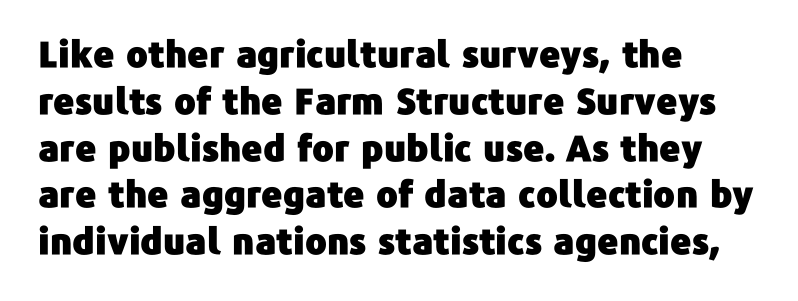
Honestly, the row spacing looks completely unremarkable. This is the regular roman posture of the typeface. Underline: absent. The horizontal fit of the characters is conventional and even.
